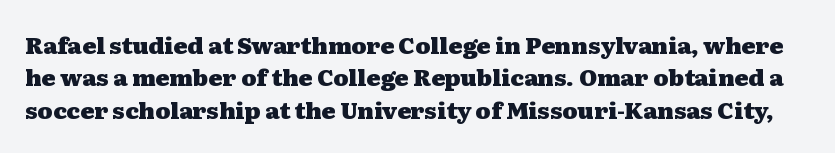
{"italic": "no", "bold": "yes", "underline": "no", "line_spacing": "normal", "line_spacing_ratio": 1.41, "letter_spacing": "normal", "letter_spacing_em": 0.0, "glyph_px": 23}
